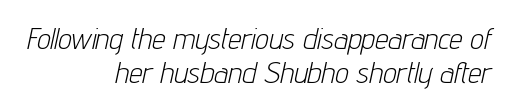
{"italic": "yes", "lean": "right", "slant_degrees": 12, "bold": "no", "weight": "light", "width": "condensed", "stroke_contrast": "low", "x_height": "medium", "monospaced": "no", "underline": "no", "align": "right", "line_spacing": "tight", "line_spacing_ratio": 1.12, "letter_spacing": "normal", "letter_spacing_em": 0.0, "glyph_px": 30}
